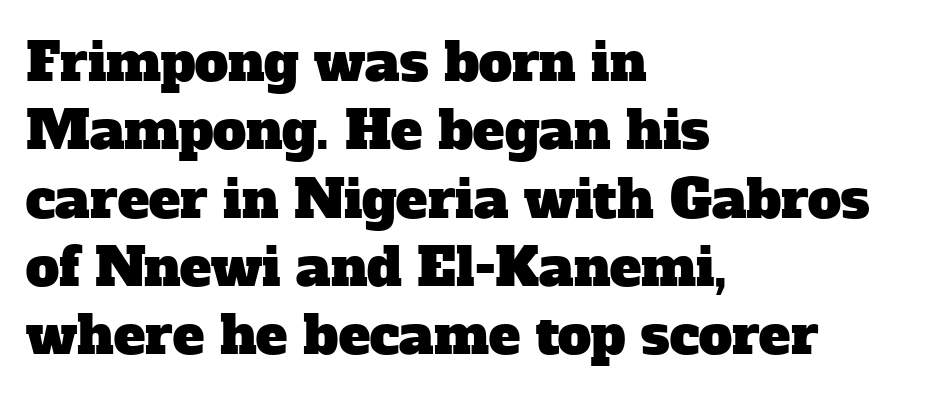
The type family on display is of the serif kind. The passage shown is not underscored anywhere. Notice how the passage keeps a crisp vertical edge on the left only. Proportional: the letters do not fall into vertical columns. Characters follow at the spacing the type designer built in. Each new line begins a customary step beneath the previous one.
